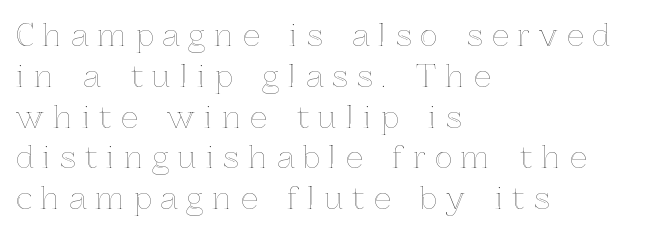
Q: Is the text italic (slanted)? A: No, it is upright.
Q: Is the text underlined? A: No.
Q: How is the paragraph aligned? A: Left-aligned.
Q: Is the spacing between letters normal or unusually wide? A: Unusually wide.
Q: Is the spacing between lines tight, normal or loose? A: Normal.
Q: Width (condensed, normal, or wide)? A: Normal.
Q: x-height? A: Medium.
Q: Monospaced? A: No.
